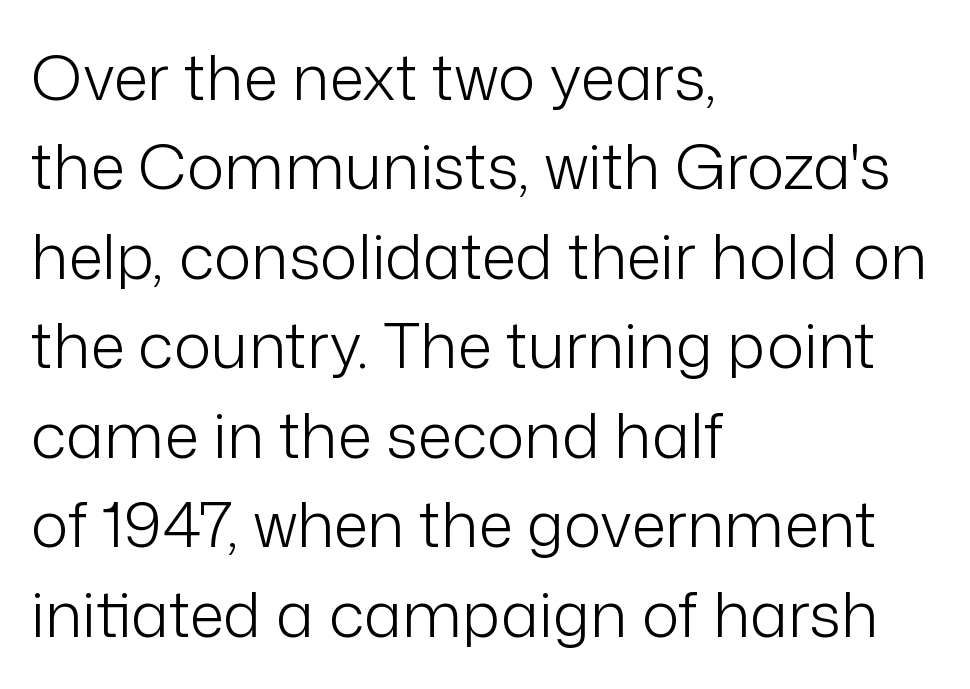
{"serif": "no", "italic": "no", "bold": "no", "weight": "light", "width": "normal", "stroke_contrast": "low", "x_height": "medium", "monospaced": "no", "underline": "no", "align": "left", "line_spacing": "normal", "line_spacing_ratio": 1.42, "letter_spacing": "normal", "letter_spacing_em": 0.0, "glyph_px": 63}
